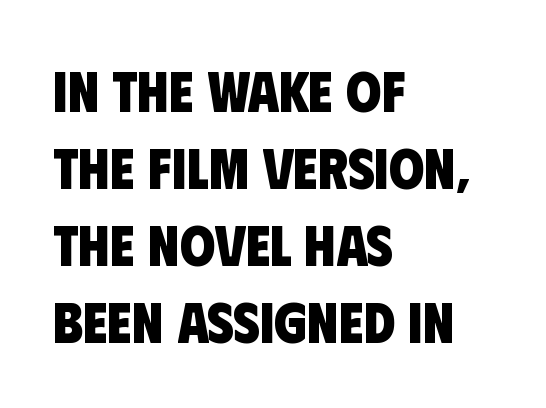
{"serif": "no", "bold": "yes", "weight": "heavy", "width": "condensed", "stroke_contrast": "low", "x_height": "large", "monospaced": "no", "underline": "no", "align": "left", "line_spacing": "normal", "line_spacing_ratio": 1.35, "letter_spacing": "normal", "letter_spacing_em": 0.0, "glyph_px": 57}
